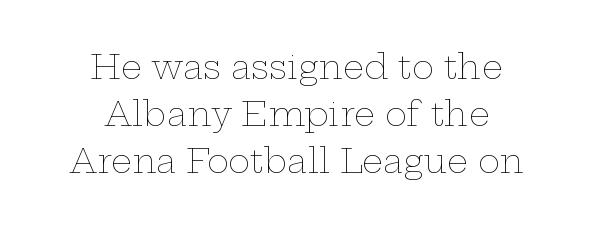
The image shows 33 px thin, wide type, upright; set centered, normal line spacing (1.43x), normal letter spacing, not underlined; low stroke contrast and a medium x-height.
